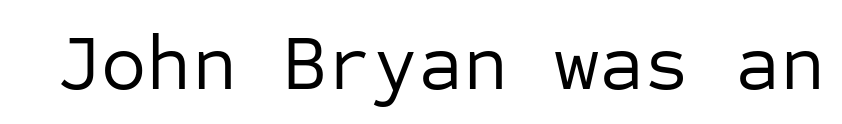
Q: Is the text bold? A: No.
Q: Is the text italic (slanted)? A: No, it is upright.
Q: Is the typeface a serif or a sans-serif typeface? A: Sans-serif.
Q: Is the text underlined? A: No.
Q: Is the spacing between letters normal or unusually wide? A: Normal.
Q: Width (condensed, normal, or wide)? A: Normal.
Q: Stroke contrast? A: Low.
Q: x-height? A: Medium.
Q: Monospaced? A: Yes.
